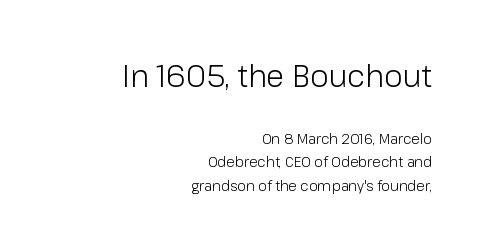
{"serif": "no", "italic": "no", "bold": "no", "weight": "light", "width": "normal", "stroke_contrast": "low", "x_height": "medium", "monospaced": "no", "underline": "no", "align": "right", "line_spacing": "normal", "line_spacing_ratio": 1.69, "letter_spacing": "normal", "letter_spacing_em": 0.0, "larger_block": "first", "size_ratio": 2.14, "glyph_px": 30}
